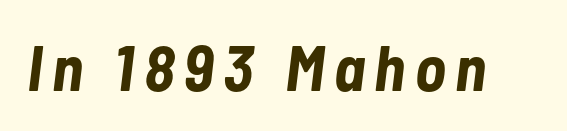
The letters are slanted; this is an italic face. Varying glyph widths throughout — classic text-font behaviour. You'd pick this weight for a headline — it's a proper bold. The baseline area is clear.
